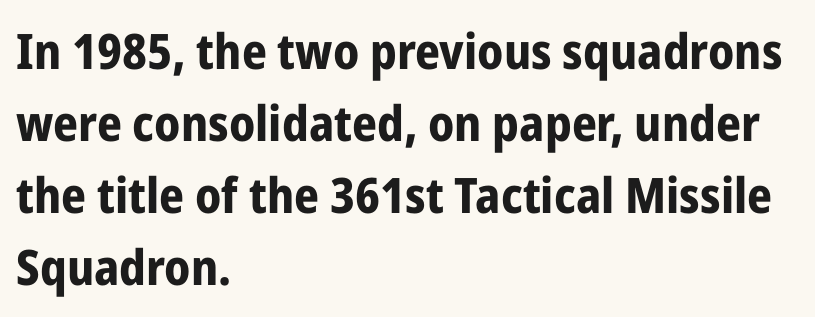
{"serif": "no", "italic": "no", "bold": "yes", "weight": "bold", "width": "condensed", "stroke_contrast": "low", "x_height": "medium", "monospaced": "no", "underline": "no", "align": "left", "line_spacing": "normal", "line_spacing_ratio": 1.47, "letter_spacing": "normal", "letter_spacing_em": 0.0, "glyph_px": 49}
